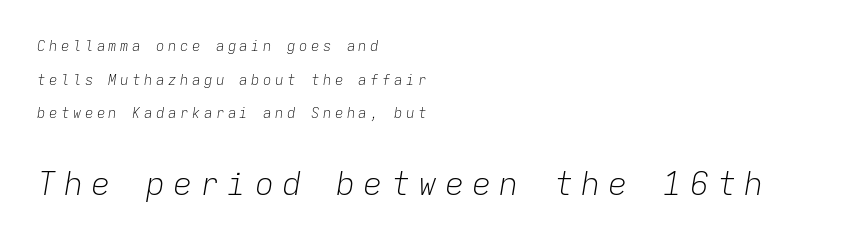
{"italic": "yes", "lean": "right", "slant_degrees": 9, "bold": "no", "weight": "light", "width": "normal", "stroke_contrast": "low", "x_height": "medium", "monospaced": "yes", "underline": "no", "align": "left", "line_spacing": "loose", "line_spacing_ratio": 2.41, "letter_spacing": "wide", "letter_spacing_em": 0.25, "larger_block": "second", "size_ratio": 2.29, "glyph_px": 32}
